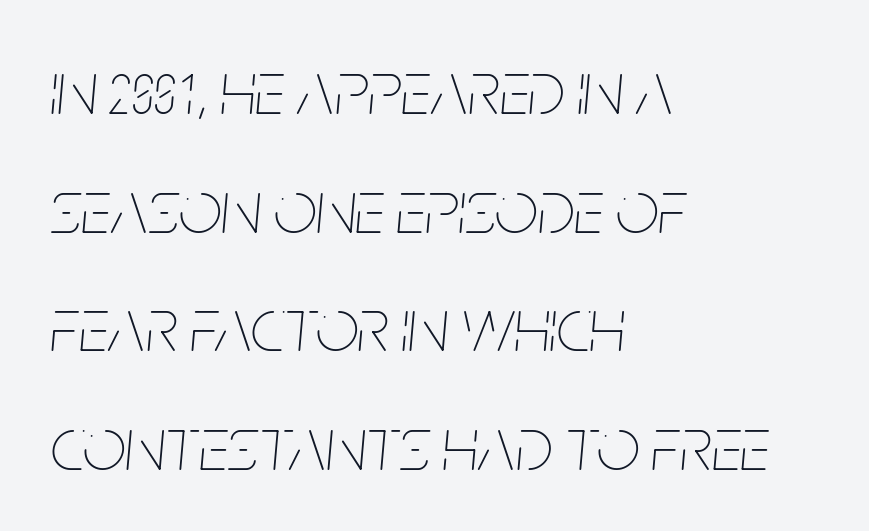
The image shows 76 px thin, condensed type, italic (leaning right); set left-aligned, normal line spacing (1.56x), normal letter spacing, not underlined; low stroke contrast and a large x-height.
